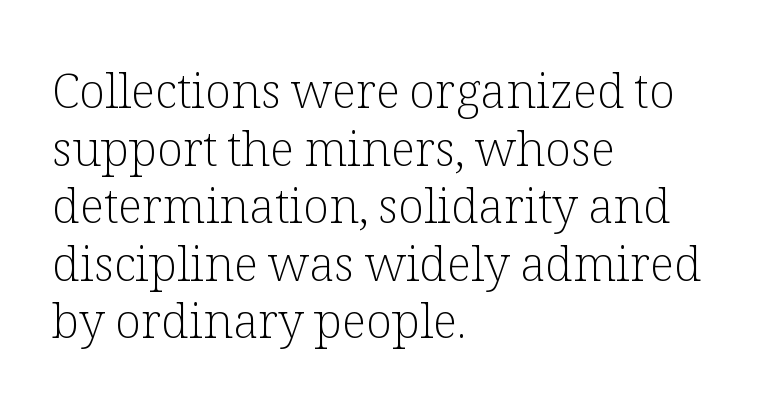
Q: Is the text bold? A: No.
Q: Is the text italic (slanted)? A: No, it is upright.
Q: Is the typeface a serif or a sans-serif typeface? A: Serif.
Q: Is the text underlined? A: No.
Q: How is the paragraph aligned? A: Left-aligned.
Q: Is the spacing between letters normal or unusually wide? A: Normal.
Q: Width (condensed, normal, or wide)? A: Normal.
Q: Stroke contrast? A: Low.
Q: x-height? A: Medium.
Q: Monospaced? A: No.
